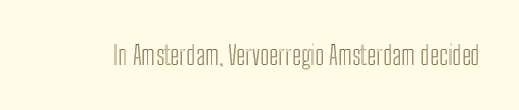
Q: Is the text italic (slanted)? A: No, it is upright.
Q: Is the text underlined? A: No.
Q: Is the spacing between letters normal or unusually wide? A: Normal.
